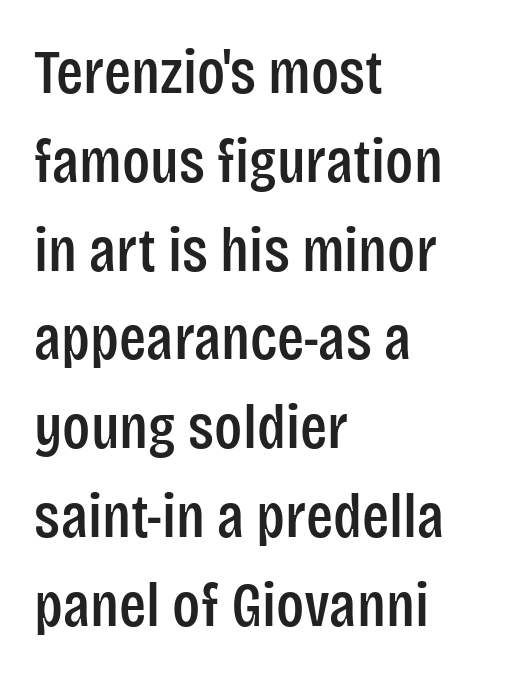
The image shows 63 px condensed sans-serif type, upright; set left-aligned, normal line spacing (1.41x), normal letter spacing, not underlined; low stroke contrast and a large x-height.
